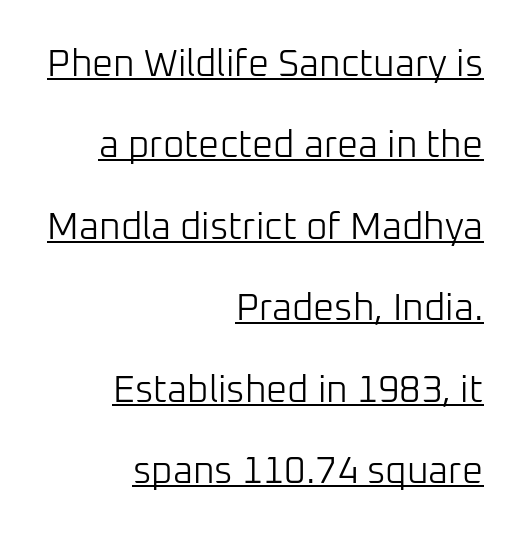
The image shows 37 px light sans-serif type, upright; set right-aligned, loose line spacing (2.2x), normal letter spacing, underlined; low stroke contrast and a medium x-height.
